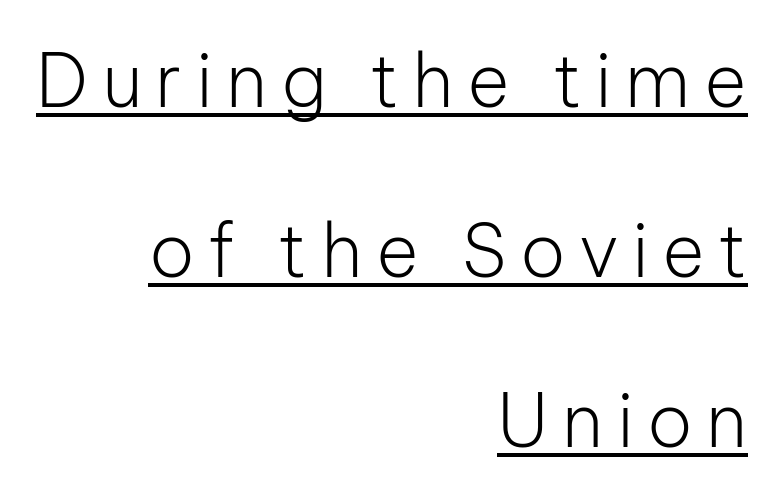
The rendering uses natural spacing where letterforms have individual widths. Each new line begins a long way beneath the previous one. This is roman type, the default non-slanted kind. Looks like someone drew a line under every word here.
